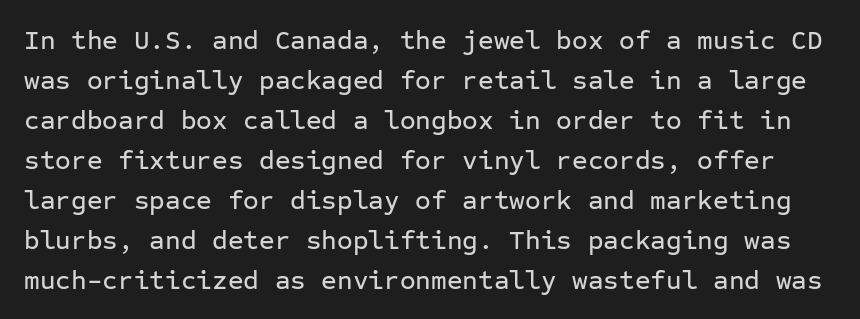
The image shows 27 px text type, upright; set normal line spacing (1.48x), normal letter spacing, not underlined.
